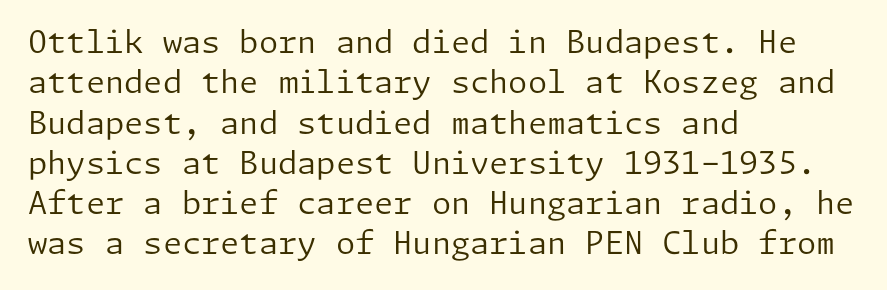
Classification — sans serif. The glyphs are unaccompanied by any horizontal stroke below them. Compared with a centered layout, this one pins lines to the left instead. Ascenders rise straight up at ninety degrees.
